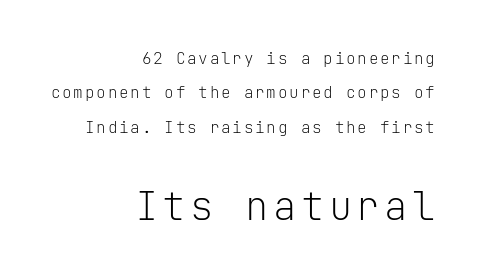
No heavy texture on the line: the type isn't bold. Here the designer chose a console-style face with uniform glyph widths. Check the space under the baseline: it is left empty. The rag falls on the left side of this text block. Rows of type keep a wide berth in the vertical direction. Does the lettering tilt? It doesn't — this is upright.
